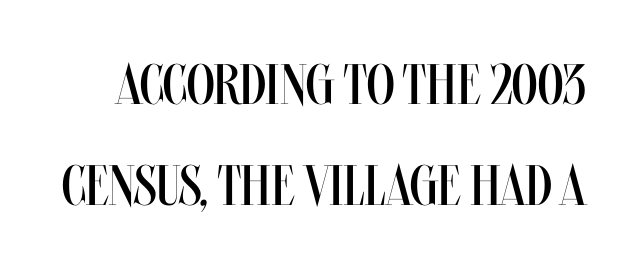
The image shows 57 px regular-weight, condensed type, upright; set line spacing 1.78x, normal letter spacing, not underlined; medium stroke contrast and a large x-height.
